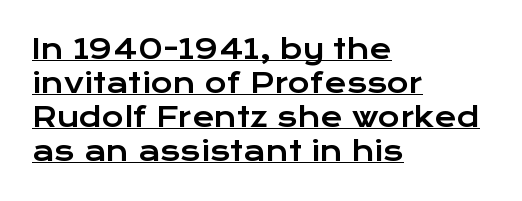
Q: Is the text italic (slanted)? A: No, it is upright.
Q: Is the text underlined? A: Yes.
Q: How is the paragraph aligned? A: Left-aligned.
Q: Is the spacing between letters normal or unusually wide? A: Normal.
Q: Is the spacing between lines tight, normal or loose? A: Normal.
